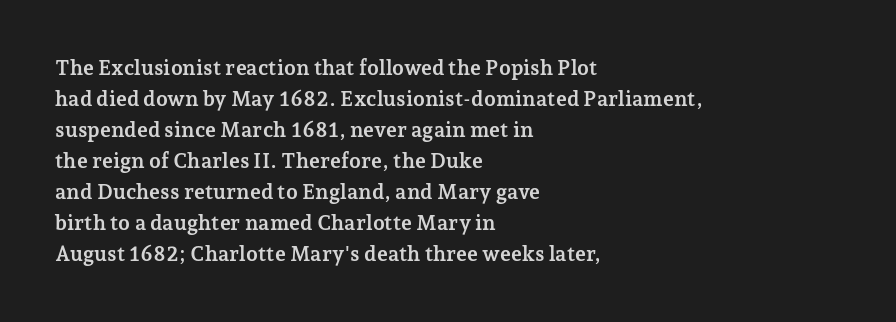
The image shows 21 px bold type, upright; set left-aligned, normal line spacing (1.48x), normal letter spacing, not underlined.
